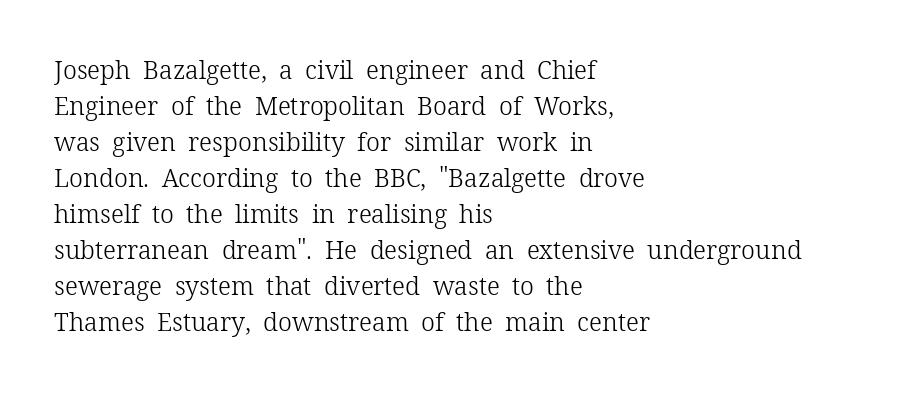
The rendering anchors every line to the left-hand side. Words appear dense and cohesive because spacing is normal. Does the leading feel generous? No, just average. A quiet, ordinary-to-light weight characterises the typeface.
